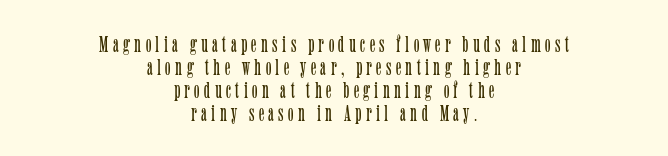
Q: Is the text bold? A: No.
Q: Is the text italic (slanted)? A: No, it is upright.
Q: Is the text underlined? A: No.
Q: How is the paragraph aligned? A: Centered.
Q: Is the spacing between lines tight, normal or loose? A: Tight.
